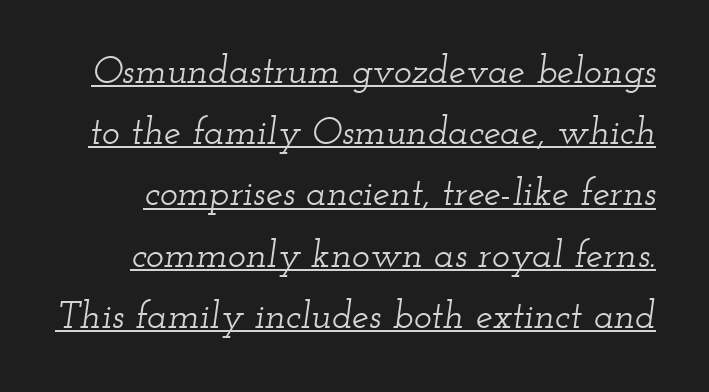
Q: Is the text italic (slanted)? A: Yes, it leans right by about 12 degrees.
Q: Is the typeface a serif or a sans-serif typeface? A: Serif.
Q: Is the text underlined? A: Yes.
Q: Is the spacing between letters normal or unusually wide? A: Normal.
Q: Is the spacing between lines tight, normal or loose? A: Normal.
Q: Width (condensed, normal, or wide)? A: Wide.
Q: Stroke contrast? A: Low.
Q: x-height? A: Small.
Q: Monospaced? A: No.
